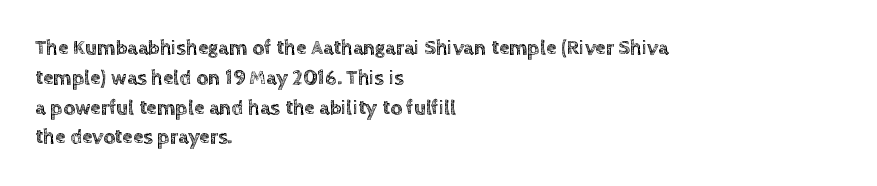
{"italic": "no", "underline": "no", "align": "left", "line_spacing": "normal", "line_spacing_ratio": 1.42, "letter_spacing": "normal", "letter_spacing_em": 0.0, "glyph_px": 21}
